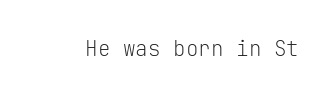
{"italic": "no", "bold": "no", "underline": "no", "letter_spacing": "normal", "letter_spacing_em": 0.0, "glyph_px": 21}
